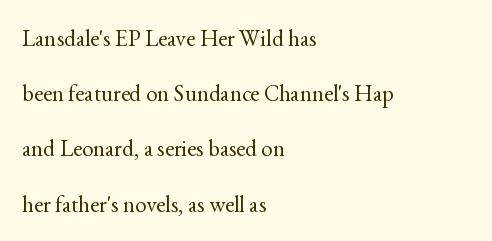
The image shows 23 px text type, upright; set left-aligned, loose line spacing (2.4x), normal letter spacing, not underlined.
